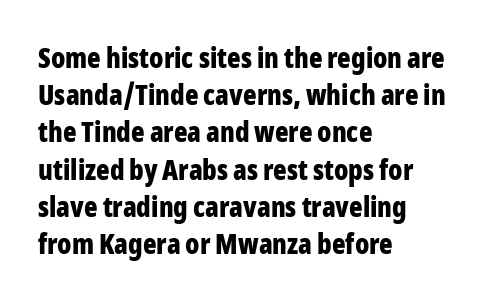
Italic? Not at all — the glyphs are vertical. Each letter keeps its own natural width here, so spacing adapts to shape. Just letters on the line, the space beneath them empty. The sample has been set heavy, in full bold. A student would call this left alignment; a typographer would say flush left, rag right.
